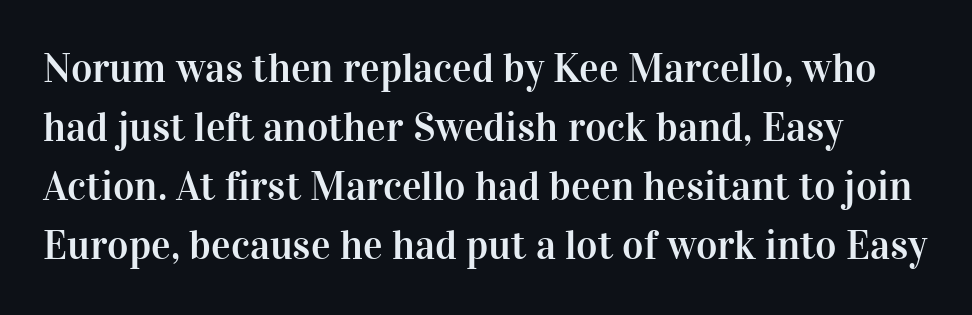
Beneath every word, the page is bare. Is this a fixed-width face? No — the glyphs have proportional, varying widths. Observe the ordinary spacing: letters are neighbours, not strangers. Unlike italic type, these characters show no tilt at all. Is there much room between lines? A standard amount, neither cramped nor airy. Check where the strokes stop: tiny serifs finish them off.
